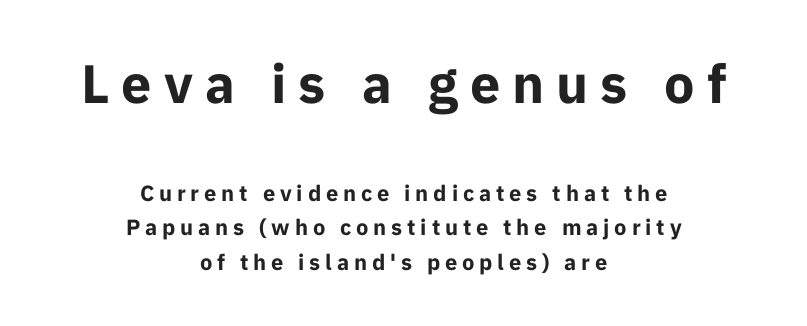
The image shows 54 px bold sans-serif type, upright; set centered, normal line spacing (1.58x), unusually wide letter spacing (+0.22 em), not underlined; the first (top) block is 2.45x larger; low stroke contrast and a medium x-height.
